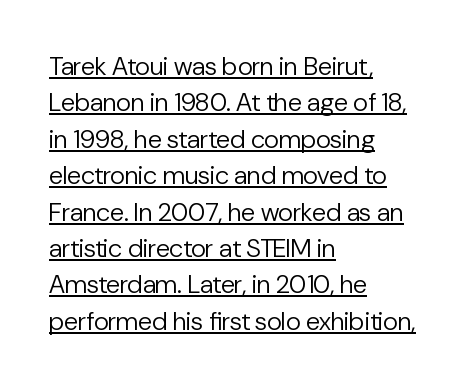
Where is the straight margin? On the left. Rows of type keep a routine distance in the vertical direction. Counters stay open thanks to moderate or lighter strokes. This sample uses an upright cut, with every glyph sitting square on the baseline.
